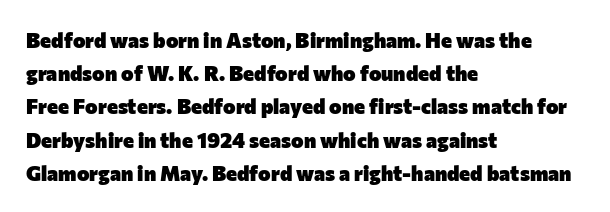
The font is running at its bold setting. Letters rest on an invisible, unmarked baseline. Students, note that the glyphs here touch the page at normal intervals. The rendering anchors every line to the left-hand side.
